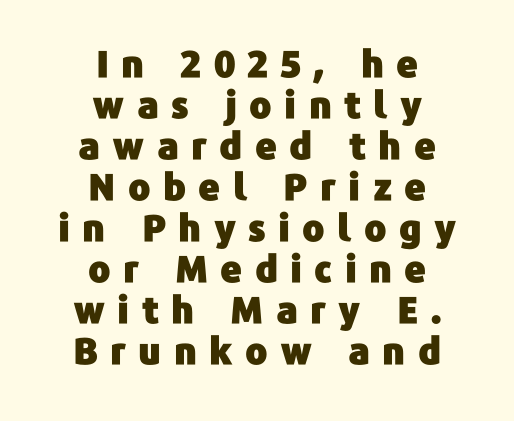
Q: Is the text italic (slanted)? A: No, it is upright.
Q: Is the typeface a serif or a sans-serif typeface? A: Sans-serif.
Q: Is the text underlined? A: No.
Q: How is the paragraph aligned? A: Centered.
Q: Is the spacing between letters normal or unusually wide? A: Unusually wide.
Q: Is the spacing between lines tight, normal or loose? A: Tight.
Q: Width (condensed, normal, or wide)? A: Normal.
Q: Stroke contrast? A: Low.
Q: x-height? A: Medium.
Q: Monospaced? A: No.
